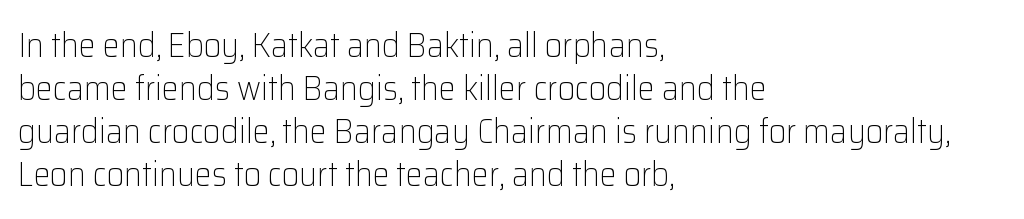
Style check: upright. Classification — sans serif. The rendering keeps characters at their native spacing. If you measured baseline to baseline, you'd find a middling distance. Alignment: flush left.
